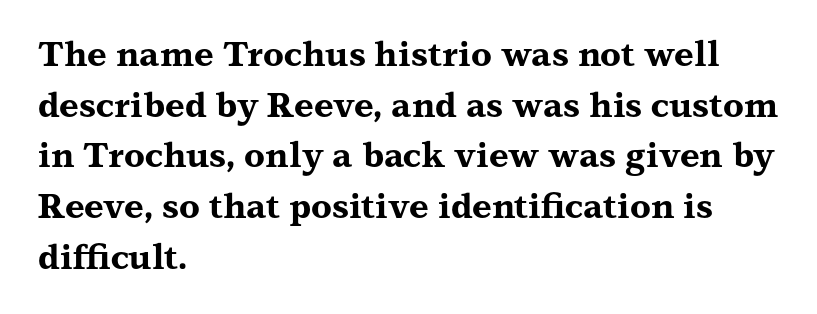
The image shows 34 px bold, wide serif type, upright; set left-aligned, normal line spacing (1.49x), normal letter spacing, not underlined; medium stroke contrast and a medium x-height.
